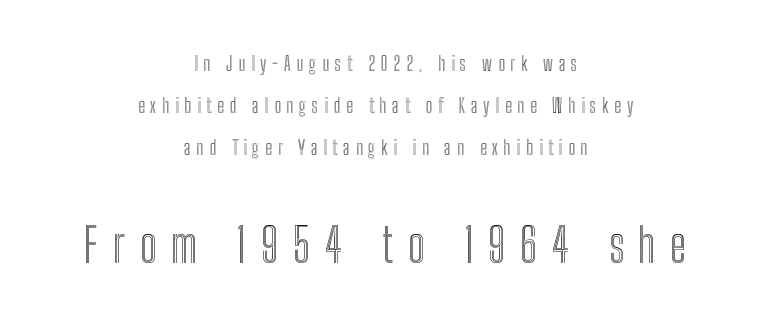
Q: Is the text italic (slanted)? A: No, it is upright.
Q: Is the text underlined? A: No.
Q: How is the paragraph aligned? A: Centered.
Q: Is the spacing between letters normal or unusually wide? A: Unusually wide.
Q: Is the spacing between lines tight, normal or loose? A: Loose.
Q: Which block of text is set in a larger size, the first (top) or the second (bottom)? A: The second (bottom) one.
Q: Width (condensed, normal, or wide)? A: Condensed.
Q: x-height? A: Medium.
Q: Monospaced? A: No.
